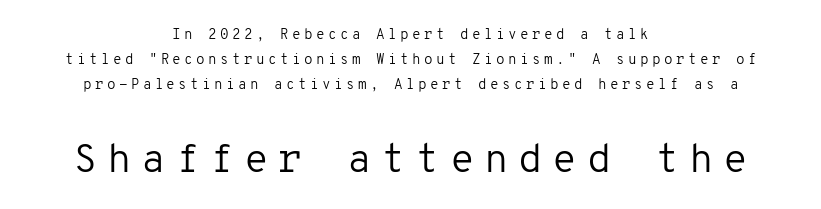
The letters in the lower block stand taller than those in the block above. Typographically, this falls in the sans-serif category. You could count columns in this text — the font is strictly monospaced. Upright lettering throughout.
